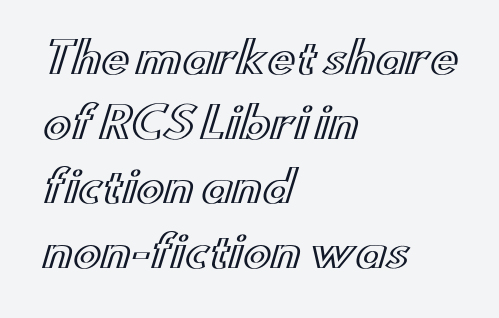
The image shows 42 px wide type; set left-aligned, normal line spacing (1.54x), normal letter spacing, not underlined; a small x-height.
